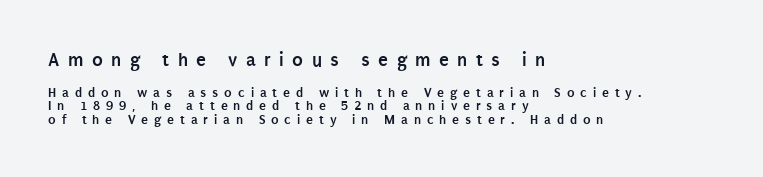
Q: Is the text bold? A: Yes.
Q: Is the text italic (slanted)? A: No, it is upright.
Q: Is the text underlined? A: No.
Q: How is the paragraph aligned? A: Left-aligned.
Q: Is the spacing between letters normal or unusually wide? A: Unusually wide.
Q: Is the spacing between lines tight, normal or loose? A: Tight.
Q: Which block of text is set in a larger size, the first (top) or the second (bottom)? A: The first (top) one.
